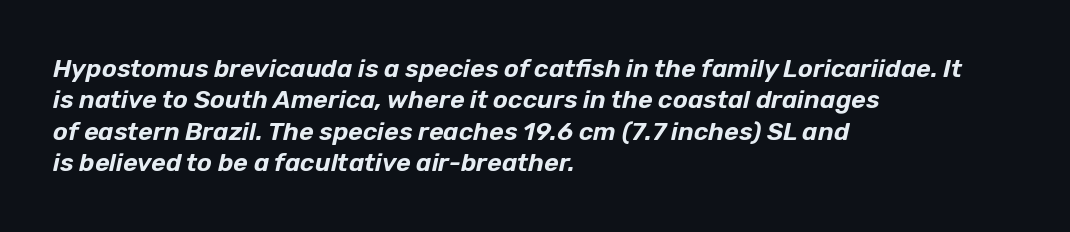
{"italic": "yes", "lean": "right", "slant_degrees": 12, "underline": "no", "align": "left", "line_spacing": "normal", "line_spacing_ratio": 1.26, "letter_spacing": "normal", "letter_spacing_em": 0.0, "glyph_px": 25}
